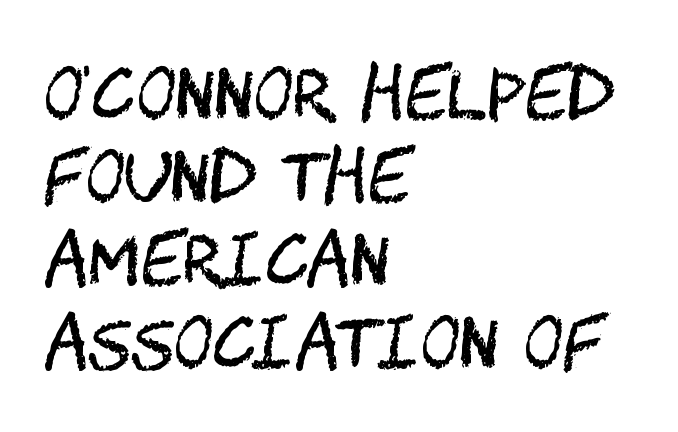
Each row of text sits above clean, open space. It's the straight-up-and-down kind of type. The font is comparable to plain body text, perhaps lighter. The lines are quadded left. Examine the stroke ends and you'll find no serifs. Words appear dense and cohesive because spacing is normal.
